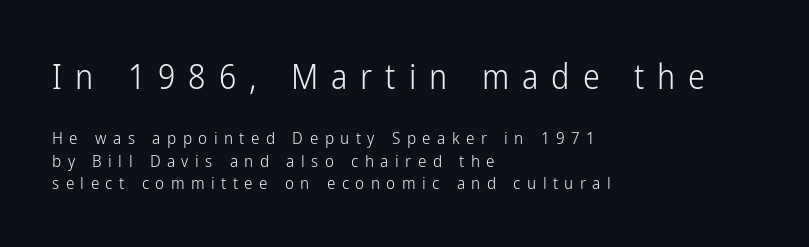
Q: Is the text bold? A: No.
Q: Is the text italic (slanted)? A: No, it is upright.
Q: Is the typeface a serif or a sans-serif typeface? A: Sans-serif.
Q: Is the text underlined? A: No.
Q: How is the paragraph aligned? A: Left-aligned.
Q: Is the spacing between letters normal or unusually wide? A: Unusually wide.
Q: Is the spacing between lines tight, normal or loose? A: Normal.
Q: Which block of text is set in a larger size, the first (top) or the second (bottom)? A: The first (top) one.
Q: Width (condensed, normal, or wide)? A: Condensed.
Q: Stroke contrast? A: Low.
Q: x-height? A: Medium.
Q: Monospaced? A: No.
